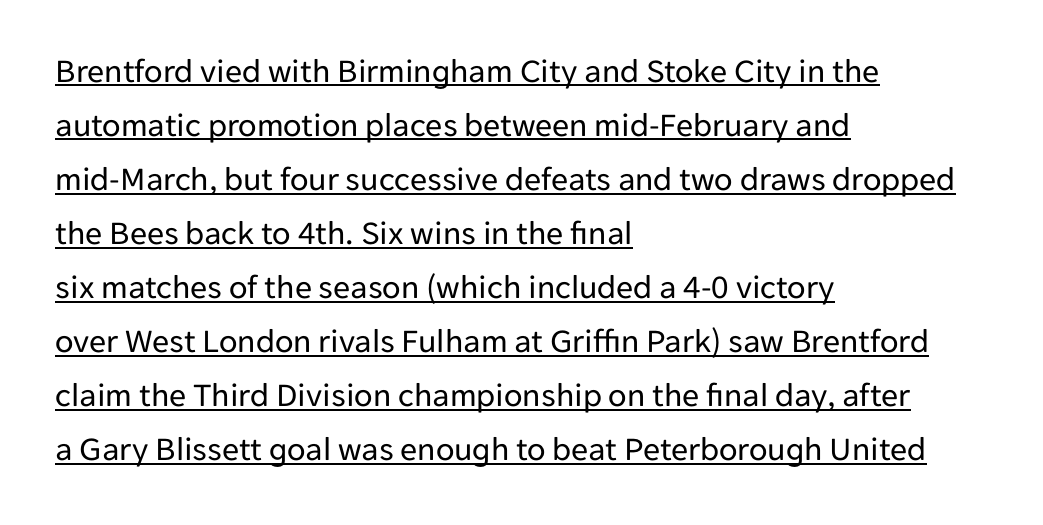
{"serif": "no", "italic": "no", "bold": "no", "weight": "regular", "width": "normal", "stroke_contrast": "low", "x_height": "medium", "monospaced": "no", "underline": "yes", "align": "left", "line_spacing": "normal", "line_spacing_ratio": 1.59, "letter_spacing": "normal", "letter_spacing_em": 0.0, "glyph_px": 34}
